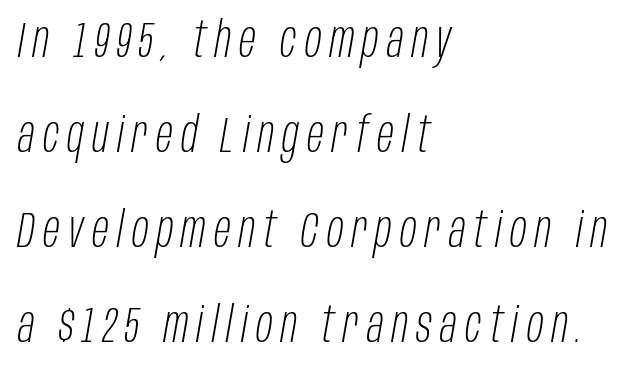
The image shows 49 px light, condensed type, italic (leaning right); set left-aligned, loose line spacing (1.94x), not underlined; low stroke contrast and a large x-height.
